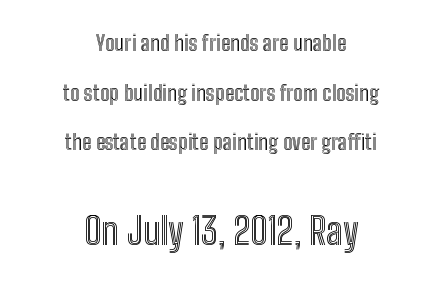
{"italic": "no", "width": "condensed", "x_height": "medium", "monospaced": "no", "underline": "no", "align": "center", "line_spacing": "loose", "line_spacing_ratio": 2.36, "letter_spacing": "normal", "letter_spacing_em": 0.0, "larger_block": "second", "size_ratio": 1.76, "glyph_px": 37}
